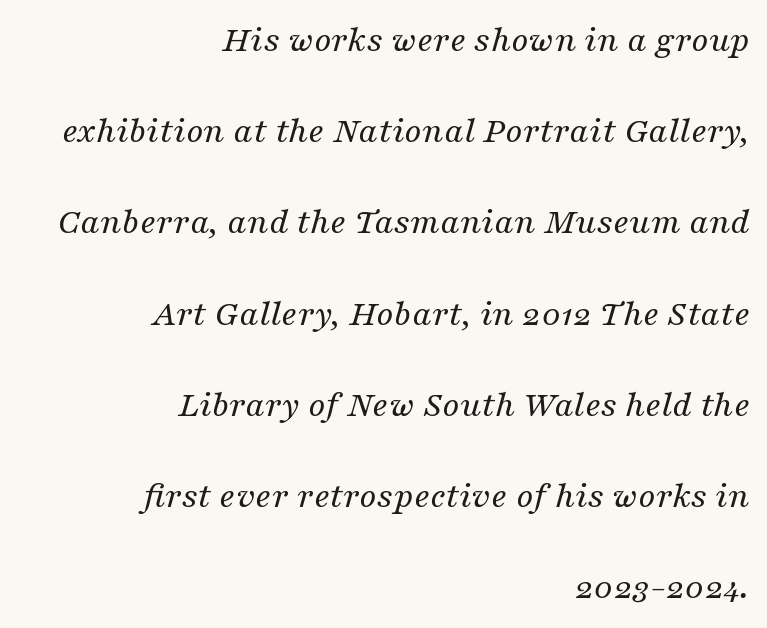
The image shows 38 px regular-weight serif type, italic (leaning right); set right-aligned, loose line spacing (2.4x), normal letter spacing, not underlined; medium stroke contrast and a medium x-height.
